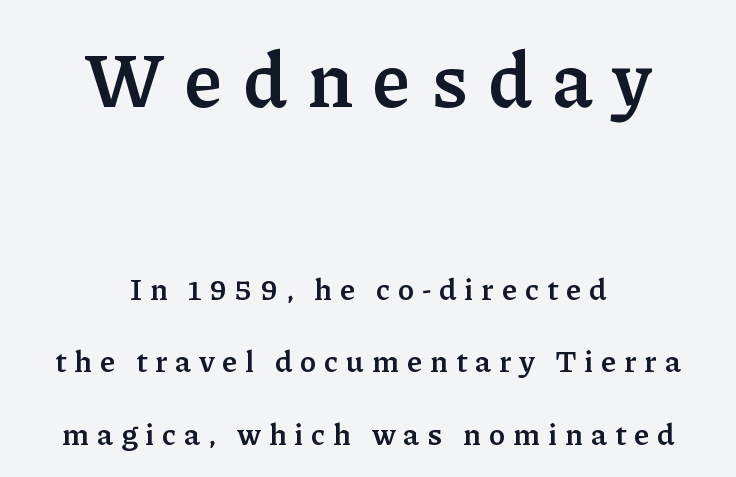
The image shows 76 px semibold serif type, upright; set centered, loose line spacing (2.41x), unusually wide letter spacing (+0.26 em), not underlined; the first (top) block is 2.53x larger; low stroke contrast and a medium x-height.
